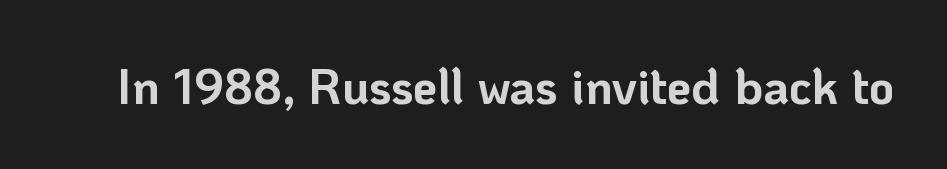
The image shows 49 px bold sans-serif type, upright; set normal letter spacing, not underlined; low stroke contrast and a medium x-height.
